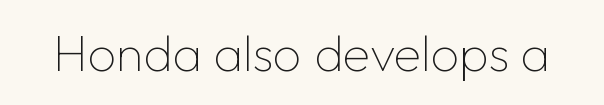
The image shows 50 px thin sans-serif type, upright; set normal letter spacing, not underlined; low stroke contrast and a medium x-height.
